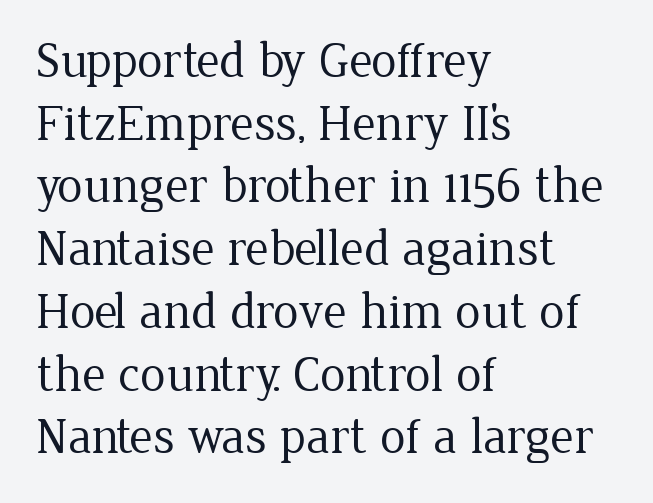
Q: Is the text bold? A: No.
Q: Is the text italic (slanted)? A: No, it is upright.
Q: Is the typeface a serif or a sans-serif typeface? A: Serif.
Q: Is the text underlined? A: No.
Q: How is the paragraph aligned? A: Left-aligned.
Q: Is the spacing between letters normal or unusually wide? A: Normal.
Q: Width (condensed, normal, or wide)? A: Normal.
Q: Stroke contrast? A: Low.
Q: x-height? A: Medium.
Q: Monospaced? A: No.
